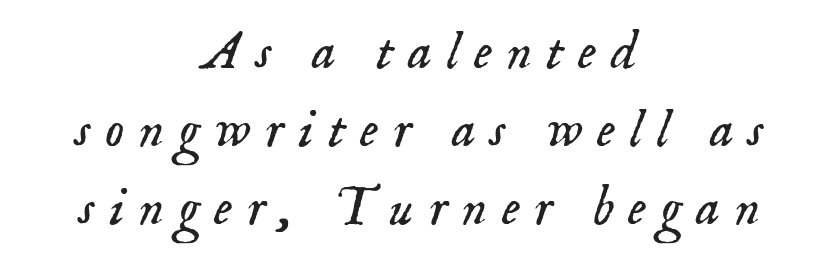
{"serif": "yes", "italic": "yes", "lean": "right", "slant_degrees": 18, "bold": "no", "weight": "light", "width": "normal", "stroke_contrast": "low", "x_height": "small", "monospaced": "no", "underline": "no", "align": "center", "line_spacing": "normal", "line_spacing_ratio": 1.44, "letter_spacing": "wide", "letter_spacing_em": 0.27, "glyph_px": 54}
